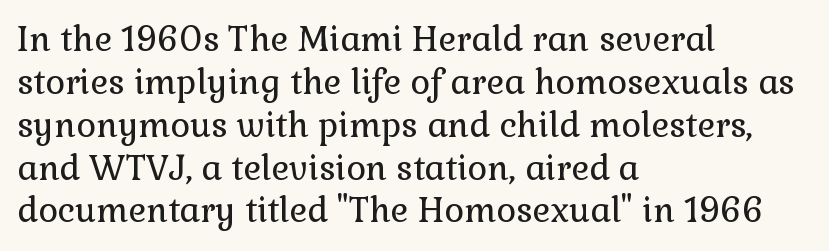
{"serif": "yes", "italic": "no", "bold": "no", "weight": "regular", "width": "normal", "x_height": "medium", "monospaced": "no", "underline": "no", "align": "left", "line_spacing": "normal", "line_spacing_ratio": 1.26, "letter_spacing": "normal", "letter_spacing_em": 0.0, "glyph_px": 34}
